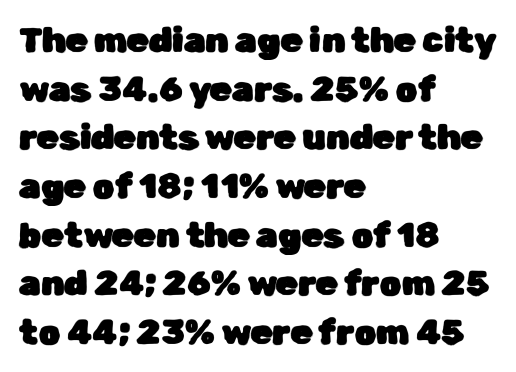
The image shows 35 px sans-serif type, upright; set left-aligned, normal line spacing (1.39x), normal letter spacing, not underlined; low stroke contrast and a medium x-height.
